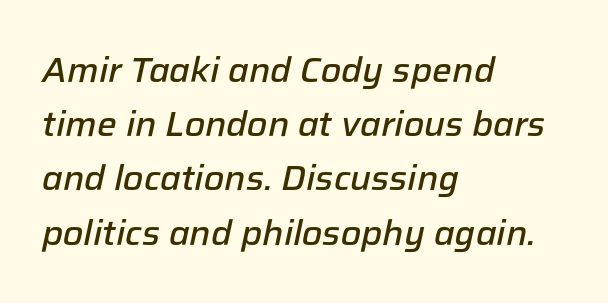
Varying glyph widths throughout — classic text-font behaviour. A clean baseline with only descenders dipping below it. The lettering tilts uniformly, giving the passage an italic look. Tracking value appears to be zero — textbook default spacing.
